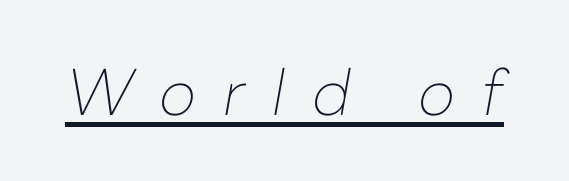
The image shows 63 px thin type, italic (leaning right); set unusually wide letter spacing (+0.43 em), underlined; low stroke contrast and a medium x-height.
